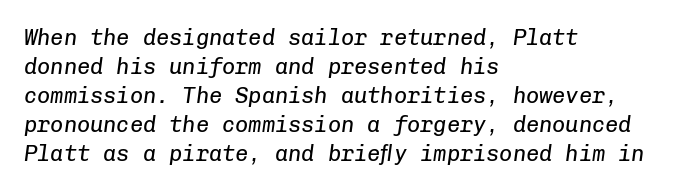
{"italic": "yes", "lean": "right", "slant_degrees": 8, "bold": "no", "underline": "no", "align": "left", "line_spacing": "normal", "line_spacing_ratio": 1.32, "letter_spacing": "normal", "letter_spacing_em": 0.0, "glyph_px": 22}
